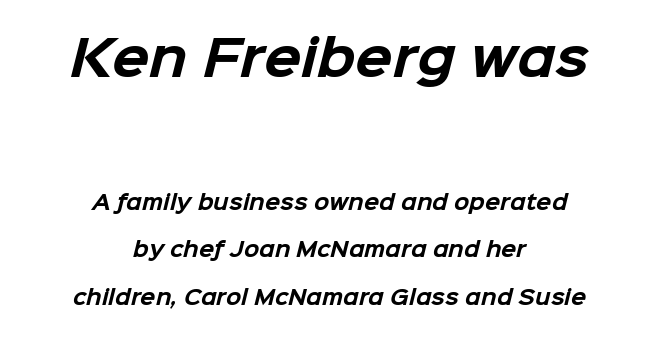
Nobody touched the tracking dial on this one. Unmarked baselines from the first word to the last. The rendering uses natural spacing where letterforms have individual widths. Letterform terminals end flat and unadorned throughout the passage. You get the large type first, then a drop to smaller type.
